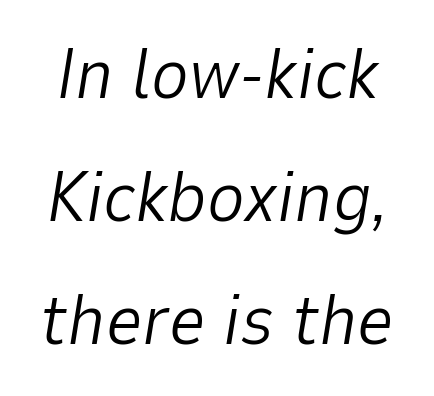
The image shows 72 px light type, italic (leaning right); set line spacing 1.71x, normal letter spacing, not underlined; low stroke contrast and a medium x-height.
